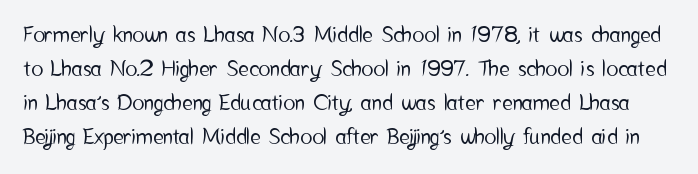
The image shows 22 px text type, upright; set normal line spacing (1.55x), normal letter spacing, not underlined.
